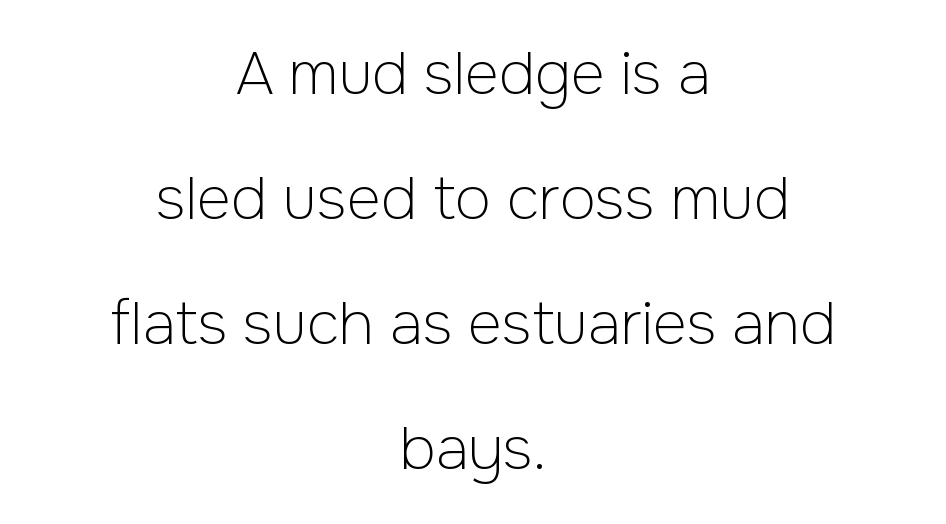
Anything drawn beneath the words? Only blank space. The passage is arranged like a title page — every line centered. No extra ink here — the face is not bold. The rendering uses natural spacing where letterforms have individual widths. The typeface chosen for these lines omits serifs. What stands out about the letter spacing? Nothing — it is the standard amount.
